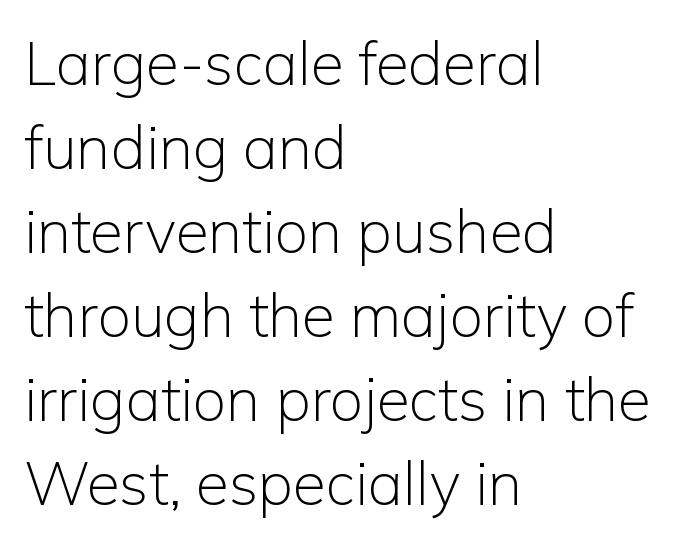
Q: Is the text bold? A: No.
Q: Is the text italic (slanted)? A: No, it is upright.
Q: Is the typeface a serif or a sans-serif typeface? A: Sans-serif.
Q: Is the text underlined? A: No.
Q: How is the paragraph aligned? A: Left-aligned.
Q: Is the spacing between letters normal or unusually wide? A: Normal.
Q: Is the spacing between lines tight, normal or loose? A: Normal.
Q: Width (condensed, normal, or wide)? A: Normal.
Q: Stroke contrast? A: Low.
Q: x-height? A: Medium.
Q: Monospaced? A: No.
